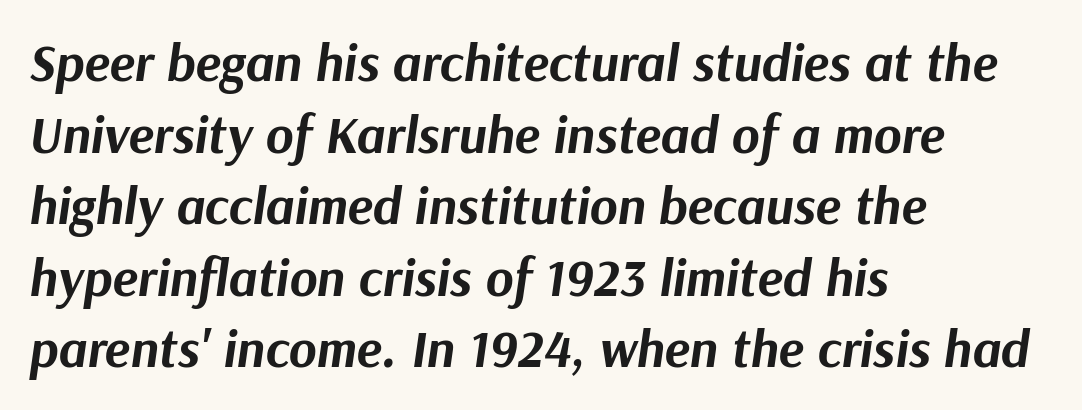
Q: Is the text bold? A: Yes.
Q: Is the text italic (slanted)? A: Yes, it leans right by about 9 degrees.
Q: Is the text underlined? A: No.
Q: How is the paragraph aligned? A: Left-aligned.
Q: Is the spacing between letters normal or unusually wide? A: Normal.
Q: Is the spacing between lines tight, normal or loose? A: Normal.
Q: Width (condensed, normal, or wide)? A: Normal.
Q: Stroke contrast? A: Medium.
Q: x-height? A: Medium.
Q: Monospaced? A: No.
